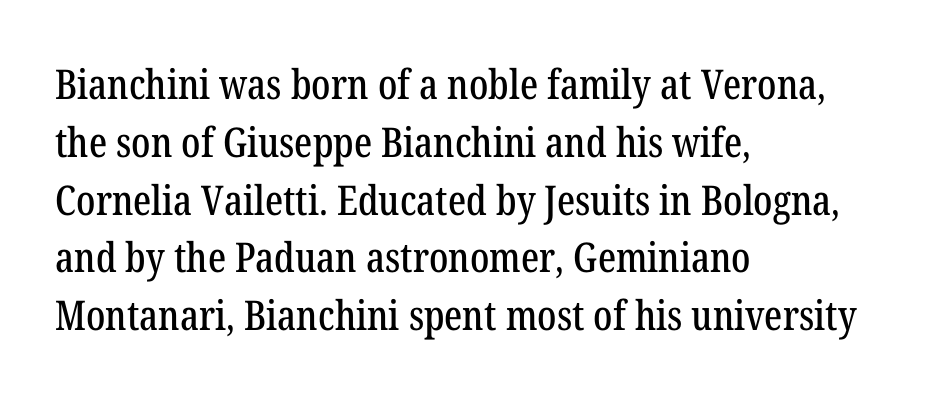
Compared with typical paragraphs, the rows here are spaced about the same. Bare-footed words on every line. Characters follow at the spacing the type designer built in. The passage shown is typeset with a serif family. Line starts are locked; line ends wander. Spacing verdict: proportional, widths tailored to each character.
